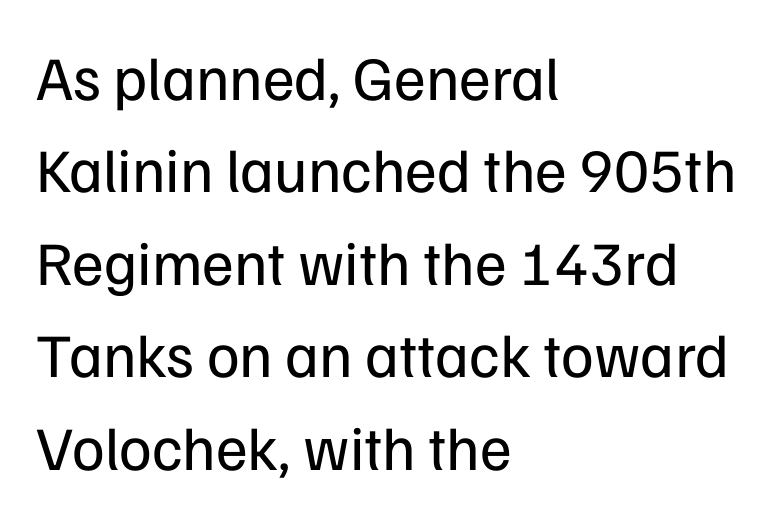
Q: Is the text bold? A: No.
Q: Is the text italic (slanted)? A: No, it is upright.
Q: Is the typeface a serif or a sans-serif typeface? A: Sans-serif.
Q: Is the text underlined? A: No.
Q: How is the paragraph aligned? A: Left-aligned.
Q: Is the spacing between letters normal or unusually wide? A: Normal.
Q: Is the spacing between lines tight, normal or loose? A: Normal.
Q: Width (condensed, normal, or wide)? A: Normal.
Q: Stroke contrast? A: Low.
Q: x-height? A: Medium.
Q: Monospaced? A: No.
